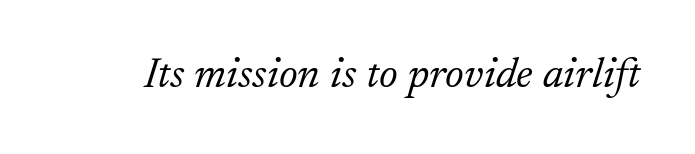
Q: Is the text bold? A: No.
Q: Is the text italic (slanted)? A: Yes, it leans right by about 17 degrees.
Q: Is the typeface a serif or a sans-serif typeface? A: Serif.
Q: Is the text underlined? A: No.
Q: Is the spacing between letters normal or unusually wide? A: Normal.
Q: Width (condensed, normal, or wide)? A: Normal.
Q: Stroke contrast? A: Low.
Q: x-height? A: Small.
Q: Monospaced? A: No.
